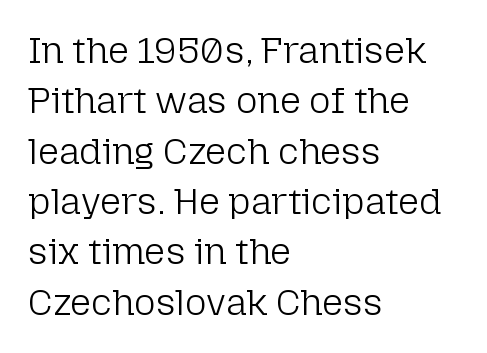
Q: Is the text bold? A: No.
Q: Is the text italic (slanted)? A: No, it is upright.
Q: Is the typeface a serif or a sans-serif typeface? A: Sans-serif.
Q: Is the text underlined? A: No.
Q: How is the paragraph aligned? A: Left-aligned.
Q: Is the spacing between letters normal or unusually wide? A: Normal.
Q: Is the spacing between lines tight, normal or loose? A: Normal.
Q: Width (condensed, normal, or wide)? A: Normal.
Q: Stroke contrast? A: Low.
Q: x-height? A: Medium.
Q: Monospaced? A: No.
